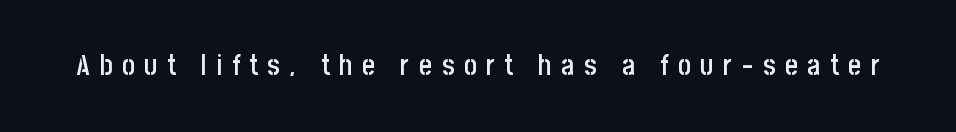
{"serif": "no", "italic": "no", "bold": "semi", "weight": "semibold", "width": "condensed", "stroke_contrast": "low", "x_height": "large", "monospaced": "no", "underline": "no", "letter_spacing": "wide", "letter_spacing_em": 0.34, "glyph_px": 28}
